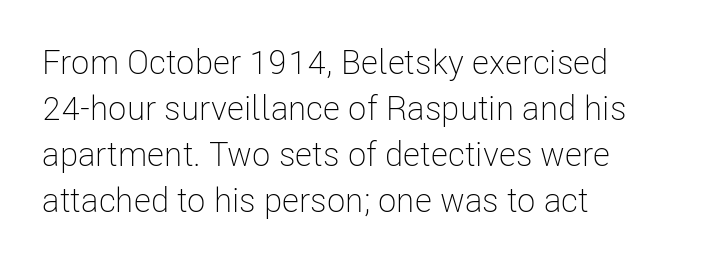
This sample has the flowing, uneven cadence of proportional lettering. Caption: multi-line text, flush left, ragged right. Reading down the column, the eye jumps a familiar distance to each next line. In terms of letterspacing, this is plain default setting. This reads as an unemphasized weight, regular at the heaviest. The words here are not underlined.
